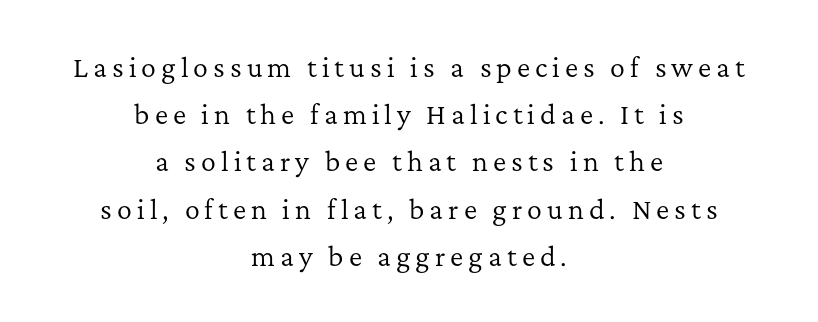
Q: Is the text bold? A: No.
Q: Is the text italic (slanted)? A: No, it is upright.
Q: Is the text underlined? A: No.
Q: How is the paragraph aligned? A: Centered.
Q: Is the spacing between letters normal or unusually wide? A: Unusually wide.
